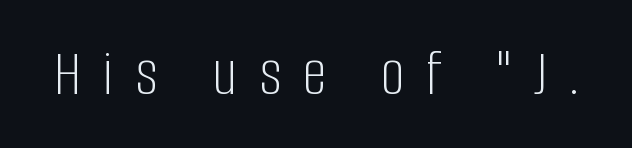
Stem width sits at or under what a default text font uses. Posture: straight, roman, zero tilt. The horizontal fit of the characters is loose and conspicuously gappy. Any mark beneath the type? The region is blank.
